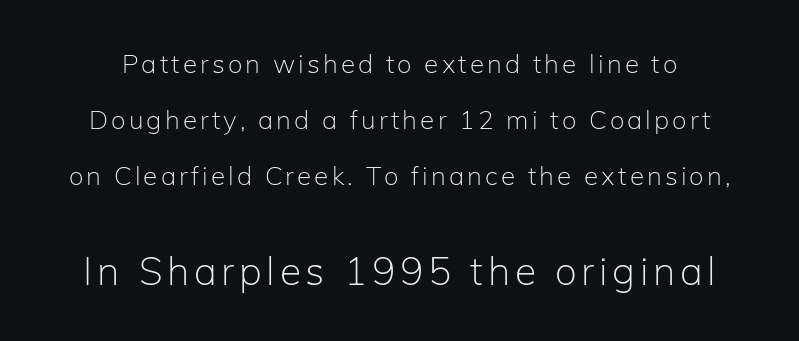
{"serif": "no", "italic": "no", "bold": "no", "weight": "light", "width": "normal", "stroke_contrast": "low", "x_height": "medium", "monospaced": "no", "underline": "no", "line_spacing": "loose", "line_spacing_ratio": 2.15, "larger_block": "second", "size_ratio": 1.5, "glyph_px": 39}
